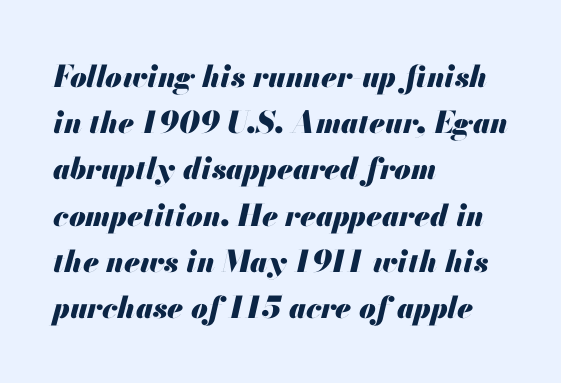
The image shows 30 px heavy type, italic (leaning right); set left-aligned, normal line spacing (1.54x), normal letter spacing, not underlined; medium stroke contrast and a small x-height.
